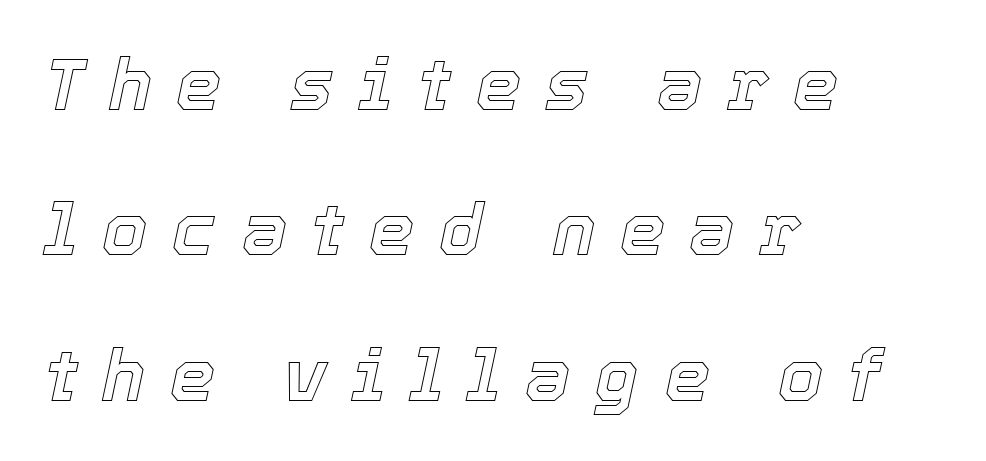
These lines stack with their left ends in a neat column. Here the glyphs are tracked loosely, breaking word shapes into spaced letters. Slant detected: the letters are inclined. Underline: absent.
